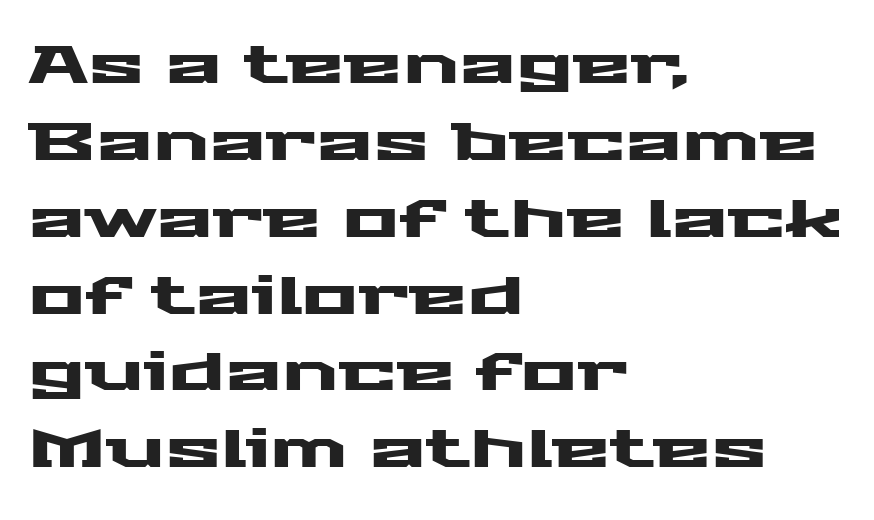
The image shows 53 px wide sans-serif type, upright; set left-aligned, normal line spacing (1.45x), normal letter spacing, not underlined; medium stroke contrast and a medium x-height.
